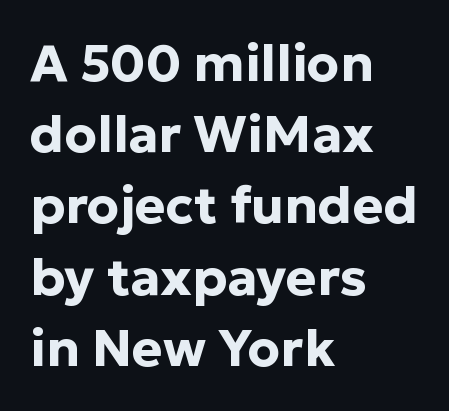
The lettering holds an erect, upright posture throughout. No extra tracking has been applied to these lines. Look at the bottom of the vertical strokes: they stop flat, with no serifs. Lines of text with bare space underneath. Where is the straight margin? On the left. Its strokes are broad and dark, the hallmark of bold type.
